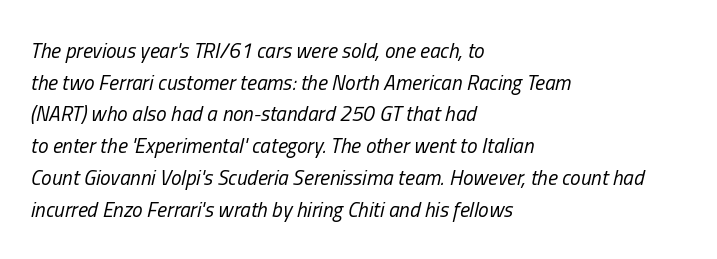
These lines sit exactly where default settings would place them. A typesetter would mark this as italic. All the whitespace from short lines collects on the right. This is not heavy type; no bold has been used. Bare-footed words on every line.
